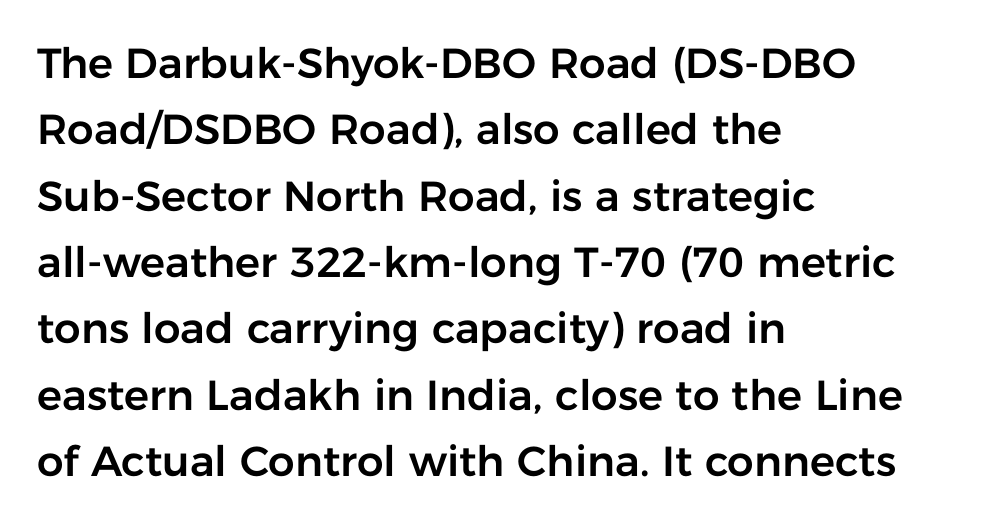
Q: Is the text italic (slanted)? A: No, it is upright.
Q: Is the typeface a serif or a sans-serif typeface? A: Sans-serif.
Q: Is the text underlined? A: No.
Q: How is the paragraph aligned? A: Left-aligned.
Q: Is the spacing between letters normal or unusually wide? A: Normal.
Q: Is the spacing between lines tight, normal or loose? A: Normal.
Q: Width (condensed, normal, or wide)? A: Normal.
Q: Stroke contrast? A: Low.
Q: x-height? A: Medium.
Q: Monospaced? A: No.
